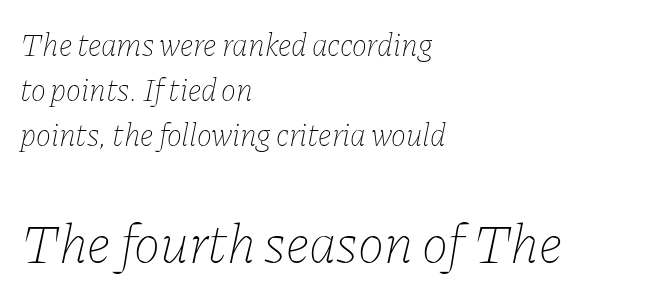
Each new line begins a customary step beneath the previous one. A typesetter would mark this as italic. The glyphs are unaccompanied by any horizontal stroke below them. Is the letter spacing exaggerated? No — it looks like the ordinary default. The designer gave the closing block more size than the opening block.
